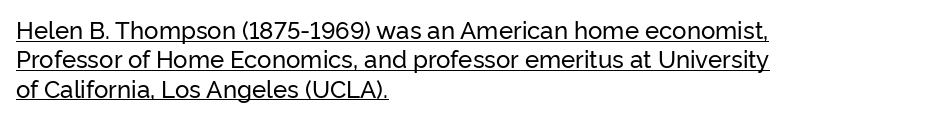
Q: Is the text italic (slanted)? A: No, it is upright.
Q: Is the text underlined? A: Yes.
Q: How is the paragraph aligned? A: Left-aligned.
Q: Is the spacing between letters normal or unusually wide? A: Normal.
